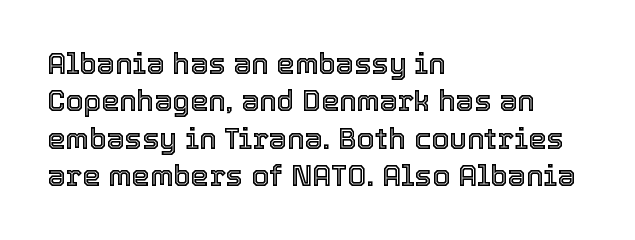
{"italic": "no", "width": "normal", "x_height": "medium", "monospaced": "no", "underline": "no", "align": "left", "line_spacing": "normal", "line_spacing_ratio": 1.29, "letter_spacing": "normal", "letter_spacing_em": 0.0, "glyph_px": 29}
